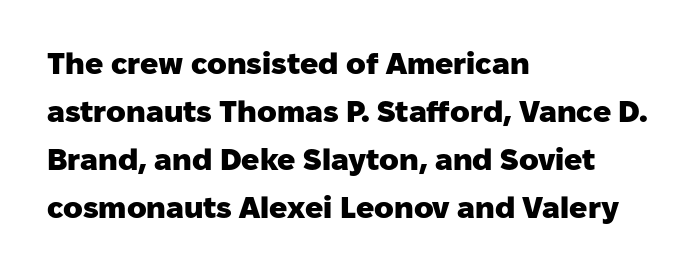
{"serif": "no", "italic": "no", "bold": "yes", "weight": "heavy", "width": "normal", "stroke_contrast": "low", "x_height": "medium", "monospaced": "no", "underline": "no", "align": "left", "line_spacing": "normal", "line_spacing_ratio": 1.6, "letter_spacing": "normal", "letter_spacing_em": 0.0, "glyph_px": 30}
